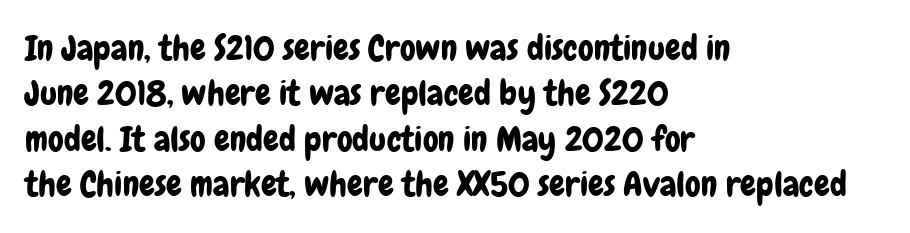
{"serif": "no", "italic": "no", "width": "condensed", "stroke_contrast": "low", "x_height": "medium", "monospaced": "no", "underline": "no", "align": "left", "line_spacing": "normal", "line_spacing_ratio": 1.3, "letter_spacing": "normal", "letter_spacing_em": 0.0, "glyph_px": 35}
